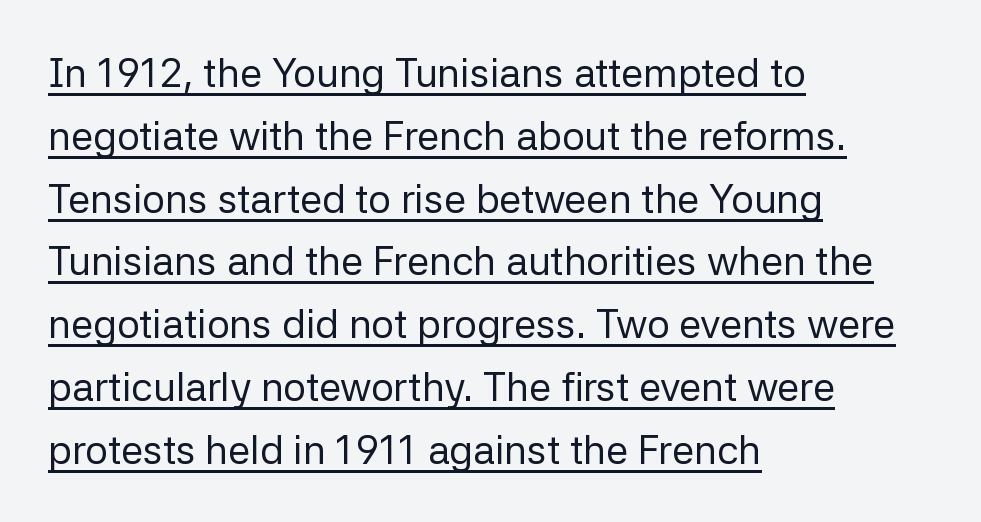
Q: Is the text bold? A: No.
Q: Is the text italic (slanted)? A: No, it is upright.
Q: Is the typeface a serif or a sans-serif typeface? A: Sans-serif.
Q: Is the text underlined? A: Yes.
Q: How is the paragraph aligned? A: Left-aligned.
Q: Is the spacing between letters normal or unusually wide? A: Normal.
Q: Is the spacing between lines tight, normal or loose? A: Normal.
Q: Width (condensed, normal, or wide)? A: Normal.
Q: Stroke contrast? A: Low.
Q: x-height? A: Medium.
Q: Monospaced? A: No.
